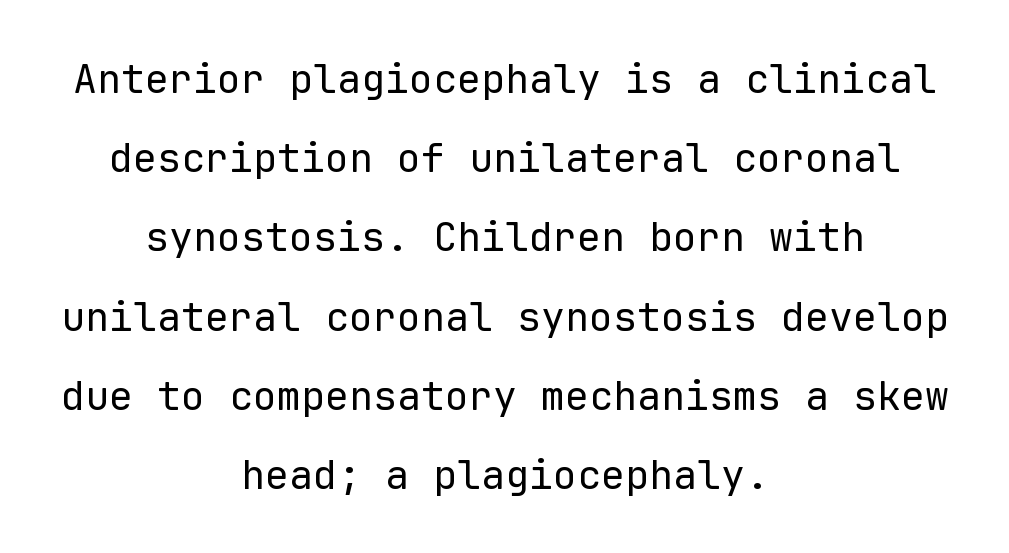
Q: Is the text bold? A: No.
Q: Is the text italic (slanted)? A: No, it is upright.
Q: Is the typeface a serif or a sans-serif typeface? A: Sans-serif.
Q: Is the text underlined? A: No.
Q: How is the paragraph aligned? A: Centered.
Q: Is the spacing between letters normal or unusually wide? A: Normal.
Q: Is the spacing between lines tight, normal or loose? A: Loose.
Q: Width (condensed, normal, or wide)? A: Normal.
Q: Stroke contrast? A: Low.
Q: x-height? A: Medium.
Q: Monospaced? A: Yes.
